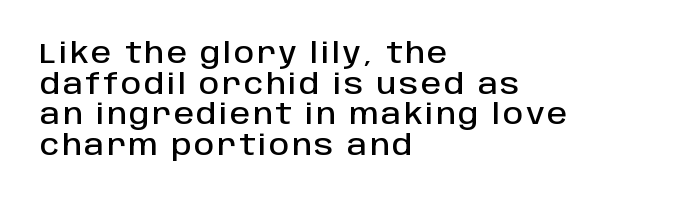
Q: Is the text italic (slanted)? A: No, it is upright.
Q: Is the typeface a serif or a sans-serif typeface? A: Sans-serif.
Q: Is the text underlined? A: No.
Q: How is the paragraph aligned? A: Left-aligned.
Q: Is the spacing between lines tight, normal or loose? A: Tight.
Q: Width (condensed, normal, or wide)? A: Normal.
Q: Stroke contrast? A: Low.
Q: x-height? A: Large.
Q: Monospaced? A: No.
